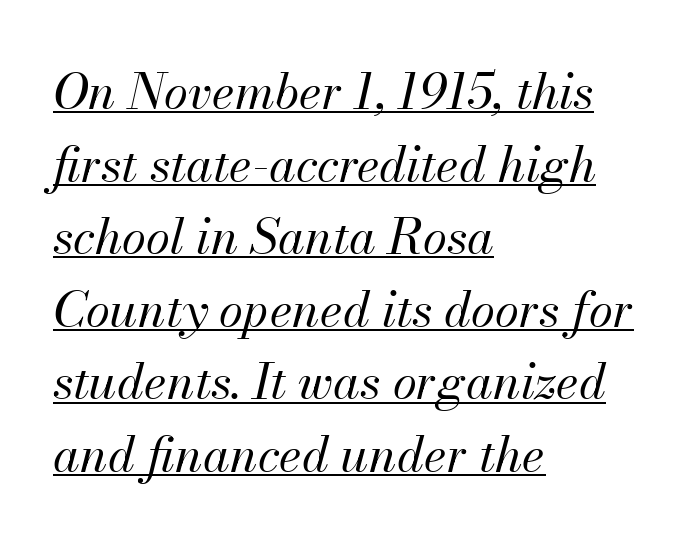
{"italic": "yes", "lean": "right", "slant_degrees": 13, "bold": "no", "weight": "regular", "width": "normal", "stroke_contrast": "medium", "x_height": "small", "monospaced": "no", "underline": "yes", "align": "left", "line_spacing": "normal", "line_spacing_ratio": 1.48, "letter_spacing": "normal", "letter_spacing_em": 0.0, "glyph_px": 49}
